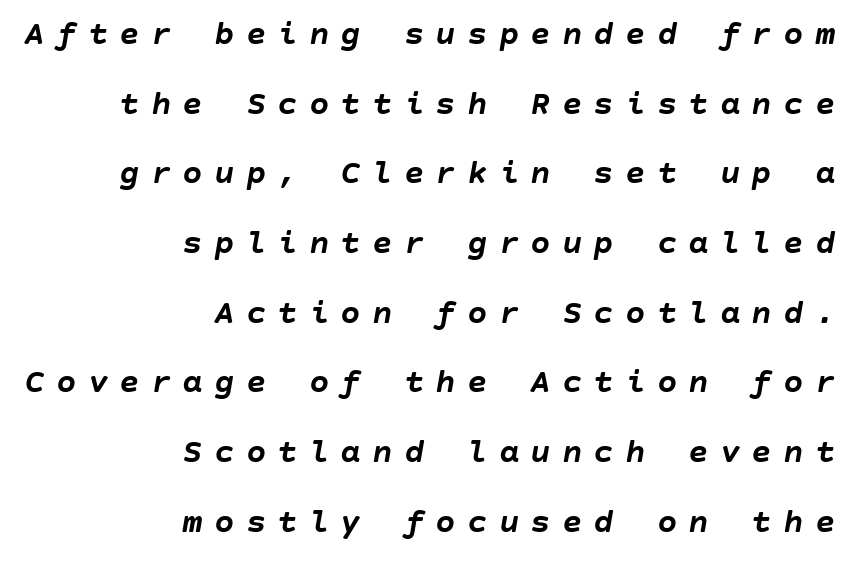
{"italic": "yes", "lean": "right", "slant_degrees": 10, "bold": "yes", "weight": "semibold", "width": "normal", "stroke_contrast": "low", "x_height": "large", "underline": "no", "align": "right", "line_spacing": "loose", "line_spacing_ratio": 2.05, "letter_spacing": "wide", "letter_spacing_em": 0.33, "glyph_px": 34}
